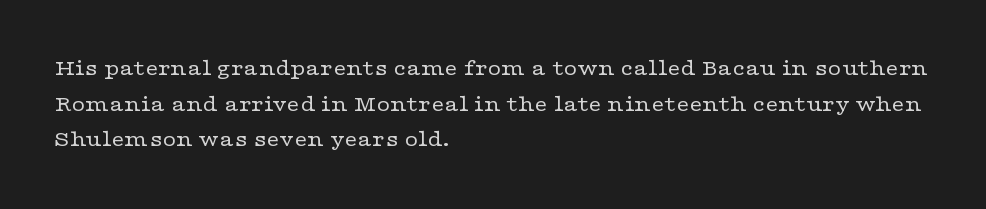
Baseline-to-baseline distance is the conventional proportion of letter height. The passage is arranged the way most books set body copy — flush left. The glyphs are unaccompanied by any horizontal stroke below them. The gaps between neighbouring characters are ordinary and unremarkable.
